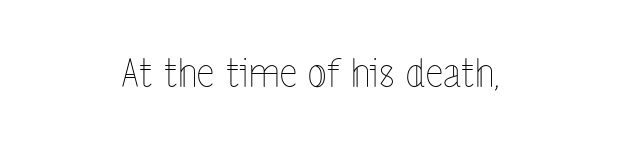
The letterforms sit shoulder to shoulder at normal distance. Summary of weight: not heavy and not bold. Descenders are the only things crossing below the line. Here the designer chose a conventional face with non-uniform glyph widths.
